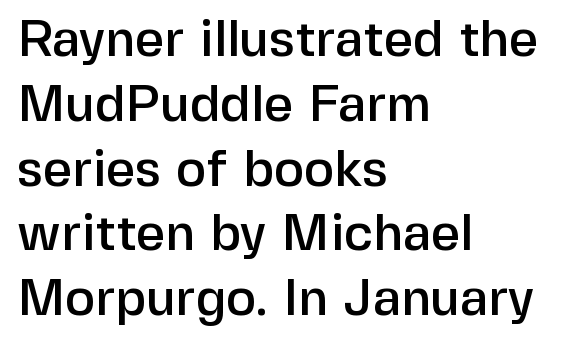
{"serif": "no", "italic": "no", "width": "normal", "stroke_contrast": "low", "x_height": "medium", "monospaced": "no", "underline": "no", "align": "left", "line_spacing": "normal", "line_spacing_ratio": 1.27, "letter_spacing": "normal", "letter_spacing_em": 0.0, "glyph_px": 51}
